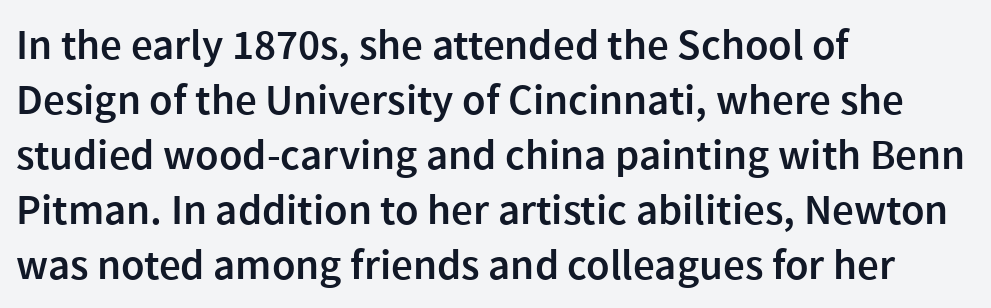
Classification — sans serif. No word sits above an underline. Horizontally, the lines are justified to the leading edge only. A typesetter would call this proportional, since set widths differ per character. Regular leading. Here the glyphs are tracked normally, forming tight word shapes.
